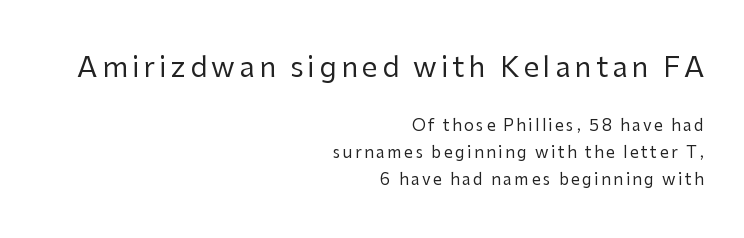
{"serif": "no", "italic": "no", "bold": "no", "weight": "regular", "width": "normal", "stroke_contrast": "low", "x_height": "medium", "monospaced": "no", "underline": "no", "align": "right", "line_spacing": "normal", "line_spacing_ratio": 1.67, "larger_block": "first", "size_ratio": 1.75, "glyph_px": 28}
